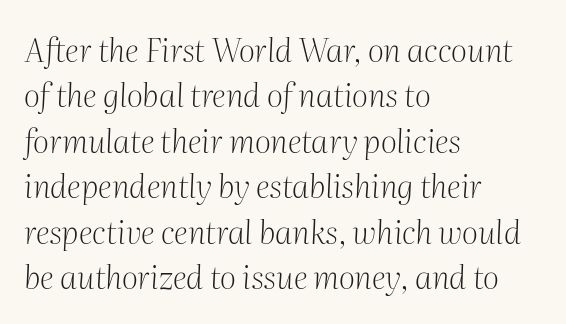
The image shows 32 px light serif type, italic (leaning right); set left-aligned, normal line spacing (1.42x), normal letter spacing, not underlined; medium stroke contrast and a medium x-height.
